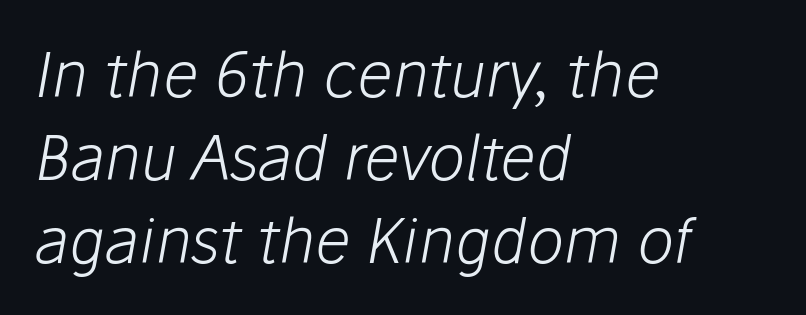
Q: Is the text bold? A: No.
Q: Is the text italic (slanted)? A: Yes, it leans right by about 10 degrees.
Q: Is the text underlined? A: No.
Q: How is the paragraph aligned? A: Left-aligned.
Q: Is the spacing between letters normal or unusually wide? A: Normal.
Q: Is the spacing between lines tight, normal or loose? A: Normal.
Q: Width (condensed, normal, or wide)? A: Normal.
Q: Stroke contrast? A: Low.
Q: x-height? A: Medium.
Q: Monospaced? A: No.
